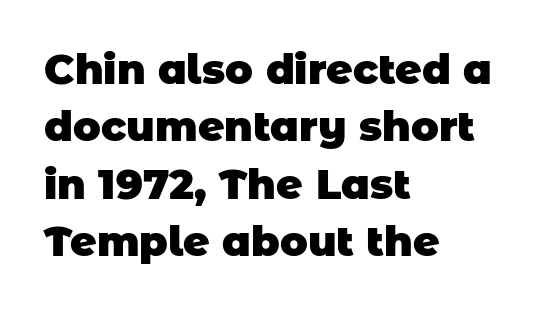
Summary of weight: heavy, a full bold. Compared with typical body copy, the letter spacing here is the same. Any mark beneath the type? The region is blank. Do the characters align in a grid? No, the font is proportional. The compositor pushed each line to the left boundary. The rows are spaced the way most documents space them.
